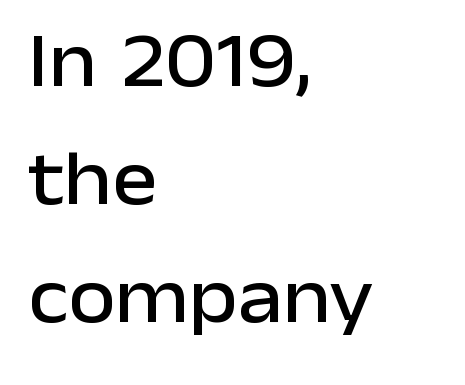
The letters sit at their default tracking, neither squeezed nor spread. Each letter's strokes conclude bluntly, with no projecting serifs. Letters rest on an invisible, unmarked baseline. A typesetter would call this proportional, since set widths differ per character. Tall strokes in this sample are plumb rather than angled. Does the copy run flush right? No — it runs flush left.
